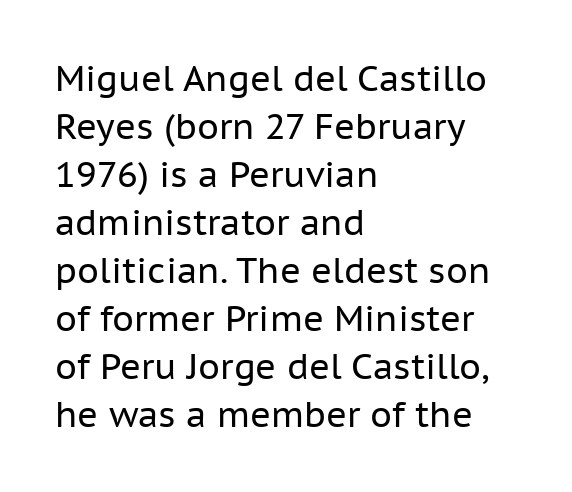
The image shows 35 px regular-weight sans-serif type, upright; set left-aligned, normal line spacing (1.37x), normal letter spacing, not underlined; low stroke contrast and a medium x-height.
